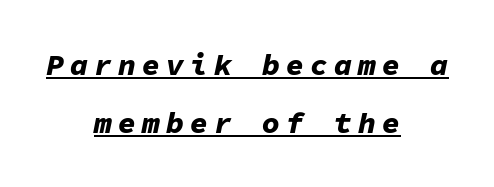
Q: Is the text bold? A: Yes.
Q: Is the text italic (slanted)? A: Yes, it leans right by about 11 degrees.
Q: Is the text underlined? A: Yes.
Q: How is the paragraph aligned? A: Centered.
Q: Is the spacing between letters normal or unusually wide? A: Unusually wide.
Q: Is the spacing between lines tight, normal or loose? A: Loose.
Q: Width (condensed, normal, or wide)? A: Normal.
Q: Stroke contrast? A: Low.
Q: x-height? A: Medium.
Q: Monospaced? A: Yes.
